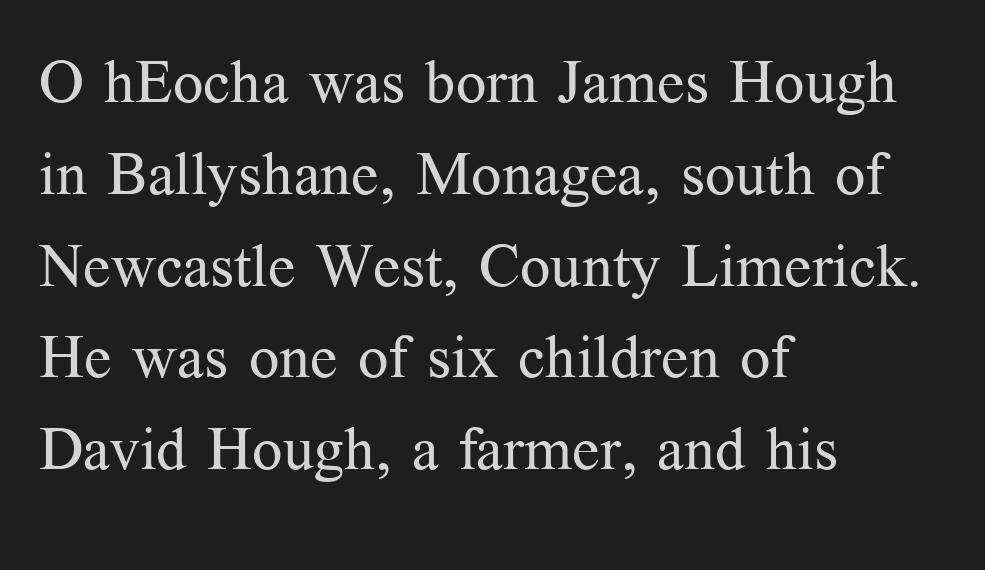
The rendering anchors every line to the left-hand side. This rendering leaves character spacing at its baseline value. Underline: absent. The face looks like a standard text weight, possibly lighter. The designer went with a serif here, giving each stem small feet. One glance says typical: line gaps are just what's usual.
